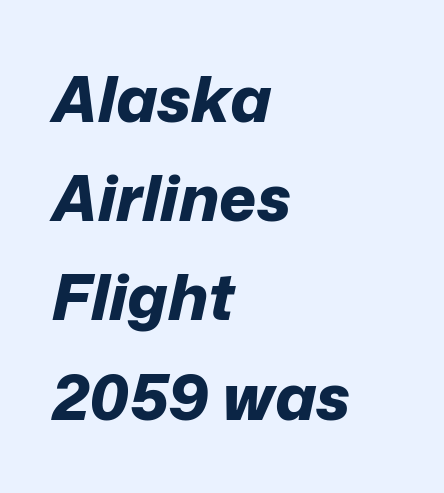
The image shows 64 px bold type, italic (leaning right); set left-aligned, normal line spacing (1.55x), normal letter spacing, not underlined; low stroke contrast and a medium x-height.
